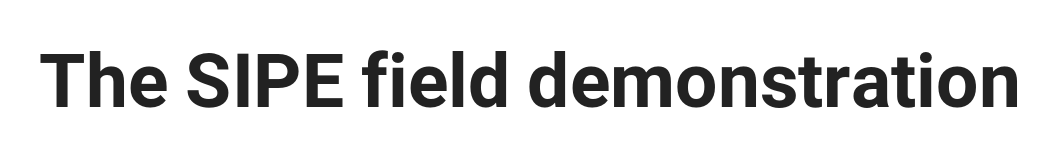
Ascenders rise straight up at ninety degrees. Has an underline been added? It has not. Is this a fixed-width face? No — the glyphs have proportional, varying widths. No extra tracking has been applied to these lines. Font category for this specimen: sans-serif.
